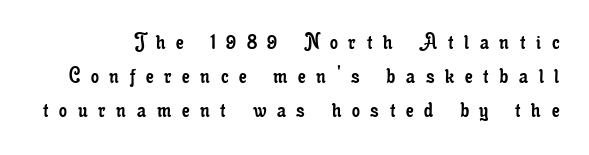
Heft: none added — not bold. A typesetter would mark this as roman, not italic. You could only call the tracking loose — the letters float apart. The area under the type is left untouched.
